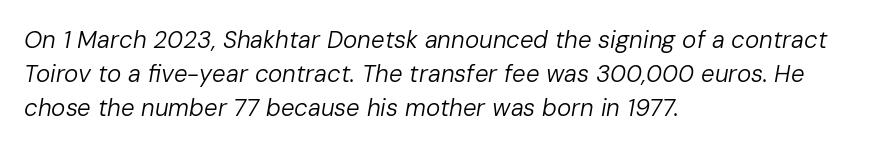
No heavy texture on the line: the type isn't bold. In terms of letterspacing, this is plain default setting. Horizontal bands of white between lines are of average thickness. The ragged edge is on the right, which tells us the setting is flush left. Check the space under the baseline: it is left empty. Slanted lettering throughout.
